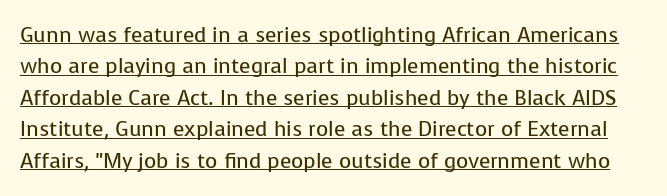
{"italic": "no", "bold": "no", "underline": "yes", "line_spacing": "normal", "line_spacing_ratio": 1.5, "letter_spacing": "normal", "letter_spacing_em": 0.0, "glyph_px": 21}
